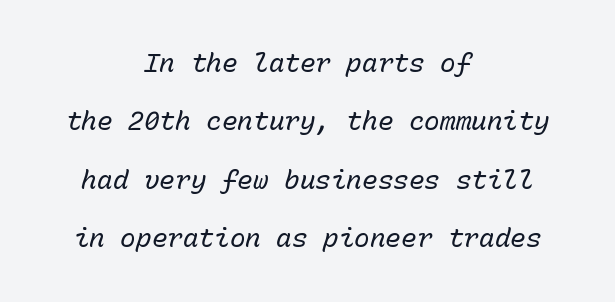
{"italic": "yes", "lean": "right", "slant_degrees": 15, "bold": "no", "underline": "no", "align": "center", "line_spacing": "loose", "line_spacing_ratio": 2.25, "letter_spacing": "normal", "letter_spacing_em": 0.0, "glyph_px": 26}
